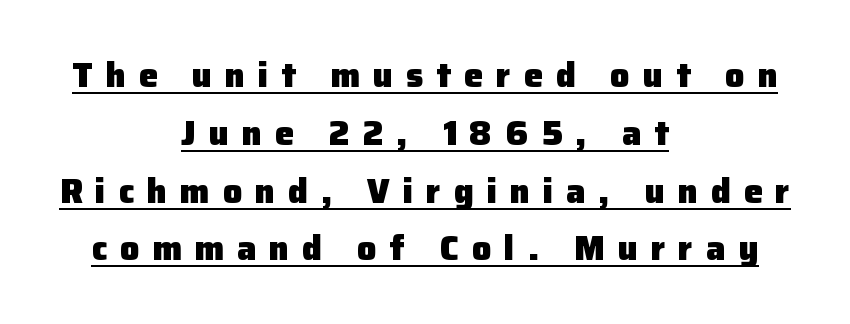
Q: Is the text bold? A: Yes.
Q: Is the text italic (slanted)? A: No, it is upright.
Q: Is the typeface a serif or a sans-serif typeface? A: Sans-serif.
Q: Is the text underlined? A: Yes.
Q: How is the paragraph aligned? A: Centered.
Q: Is the spacing between letters normal or unusually wide? A: Unusually wide.
Q: Is the spacing between lines tight, normal or loose? A: Normal.
Q: Width (condensed, normal, or wide)? A: Normal.
Q: Stroke contrast? A: Low.
Q: x-height? A: Medium.
Q: Monospaced? A: No.
